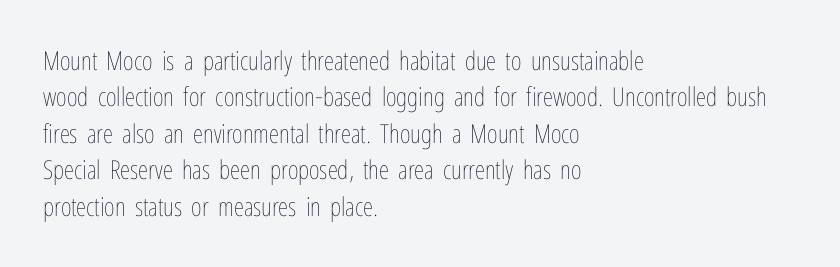
{"italic": "no", "bold": "no", "underline": "no", "align": "left", "line_spacing": "normal", "line_spacing_ratio": 1.4, "letter_spacing": "normal", "letter_spacing_em": 0.0, "glyph_px": 26}
